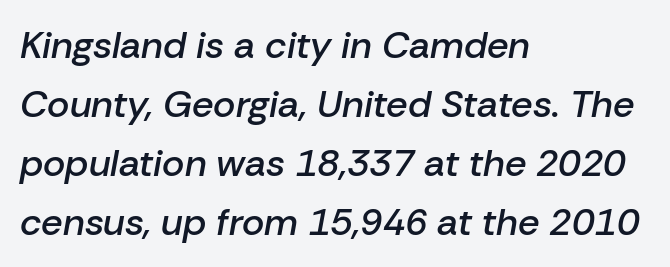
The image shows 38 px semibold type, italic (leaning right); set left-aligned, normal line spacing (1.55x), normal letter spacing, not underlined; low stroke contrast and a medium x-height.
